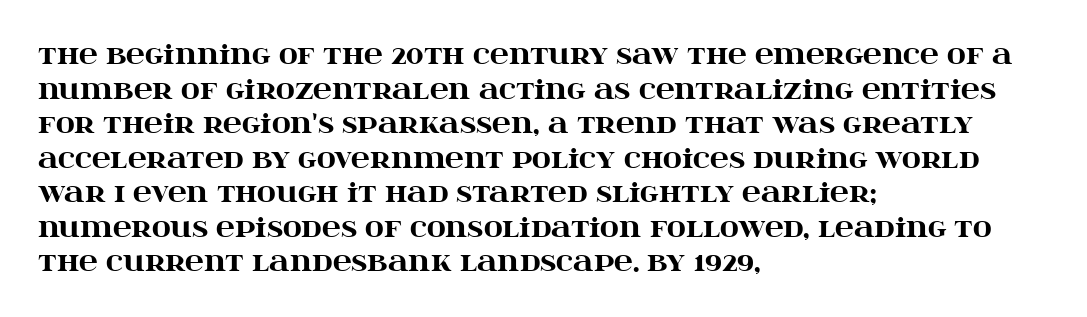
{"italic": "no", "bold": "yes", "underline": "no", "align": "left", "line_spacing": "normal", "line_spacing_ratio": 1.33, "letter_spacing": "normal", "letter_spacing_em": 0.0, "glyph_px": 26}
